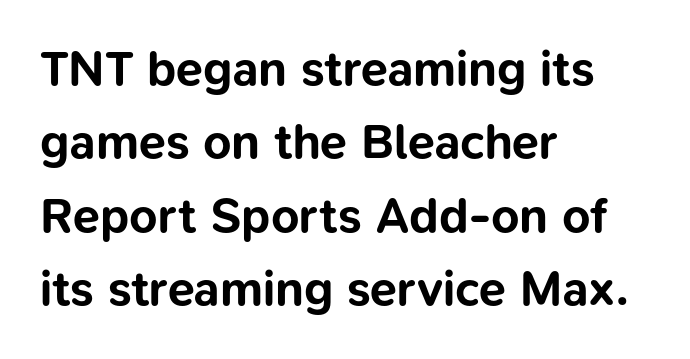
The image shows 49 px bold sans-serif type, upright; set left-aligned, normal line spacing (1.5x), normal letter spacing, not underlined; low stroke contrast and a medium x-height.
